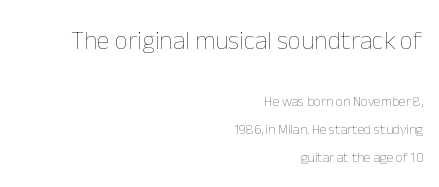
{"italic": "no", "bold": "no", "underline": "no", "align": "right", "line_spacing": "loose", "line_spacing_ratio": 1.98, "letter_spacing": "normal", "letter_spacing_em": 0.0, "larger_block": "first", "size_ratio": 1.86, "glyph_px": 26}
